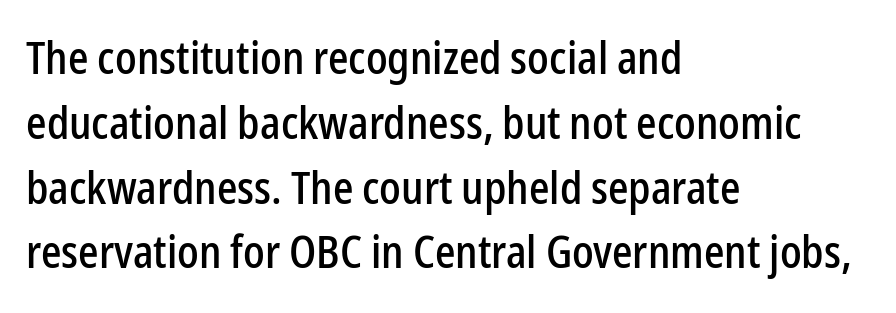
Q: Is the text italic (slanted)? A: No, it is upright.
Q: Is the typeface a serif or a sans-serif typeface? A: Sans-serif.
Q: Is the text underlined? A: No.
Q: How is the paragraph aligned? A: Left-aligned.
Q: Is the spacing between letters normal or unusually wide? A: Normal.
Q: Is the spacing between lines tight, normal or loose? A: Normal.
Q: Width (condensed, normal, or wide)? A: Condensed.
Q: Stroke contrast? A: Low.
Q: x-height? A: Medium.
Q: Monospaced? A: No.
